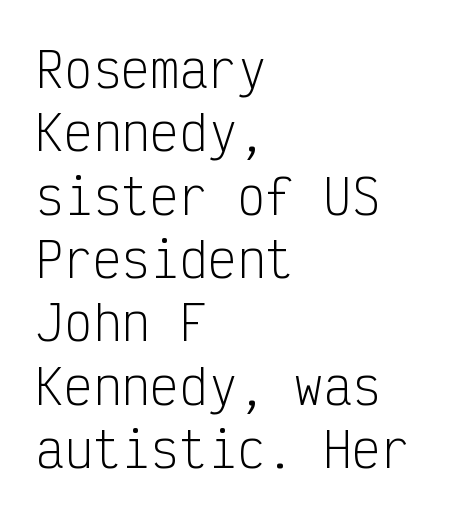
The image shows 48 px light, condensed sans-serif type, upright, monospaced; set left-aligned, normal line spacing (1.32x), normal letter spacing, not underlined; low stroke contrast and a medium x-height.
